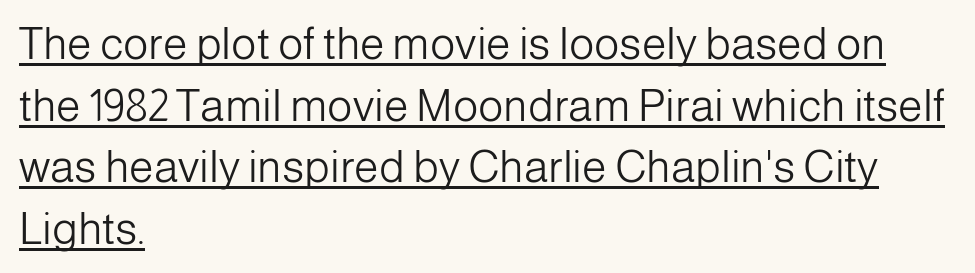
The image shows 44 px light sans-serif type, upright; set left-aligned, normal line spacing (1.4x), normal letter spacing, underlined; low stroke contrast and a medium x-height.
